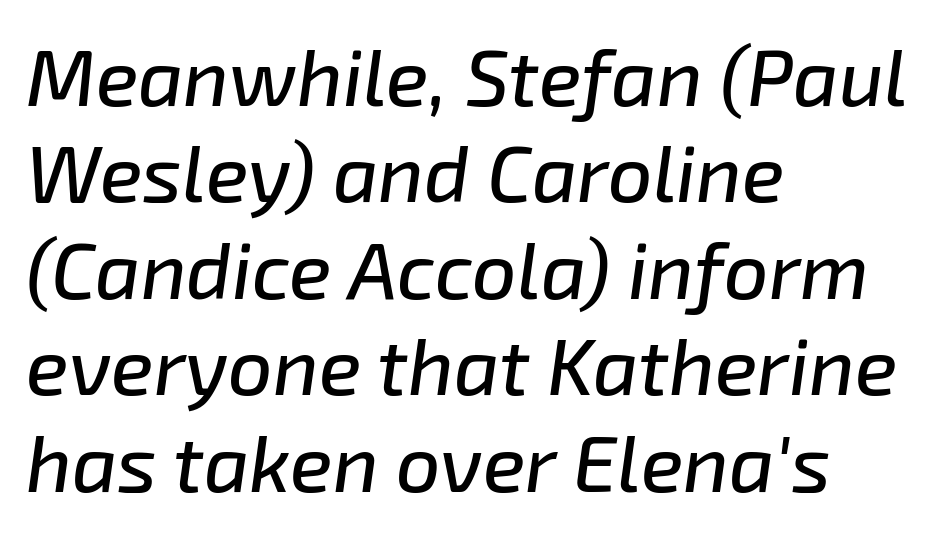
Q: Is the text italic (slanted)? A: Yes, it leans right by about 8 degrees.
Q: Is the text underlined? A: No.
Q: How is the paragraph aligned? A: Left-aligned.
Q: Is the spacing between letters normal or unusually wide? A: Normal.
Q: Width (condensed, normal, or wide)? A: Normal.
Q: Stroke contrast? A: Low.
Q: x-height? A: Medium.
Q: Monospaced? A: No.
